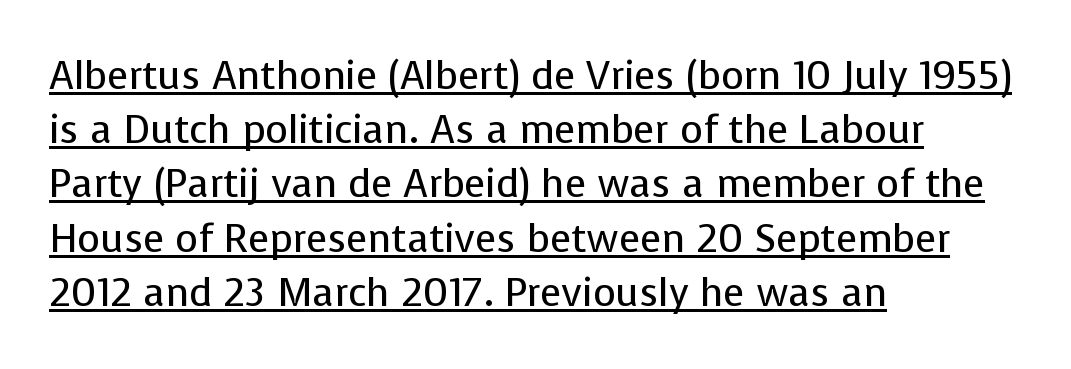
{"serif": "no", "italic": "no", "bold": "no", "weight": "regular", "width": "normal", "stroke_contrast": "low", "x_height": "medium", "monospaced": "no", "underline": "yes", "align": "left", "line_spacing": "normal", "line_spacing_ratio": 1.39, "letter_spacing": "normal", "letter_spacing_em": 0.0, "glyph_px": 39}
